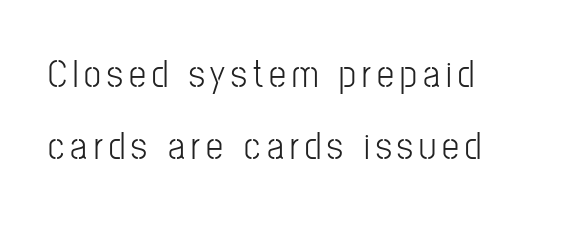
{"serif": "no", "italic": "no", "bold": "no", "weight": "light", "width": "condensed", "stroke_contrast": "low", "x_height": "medium", "monospaced": "no", "underline": "no", "align": "left", "line_spacing": "loose", "line_spacing_ratio": 1.9, "glyph_px": 38}
